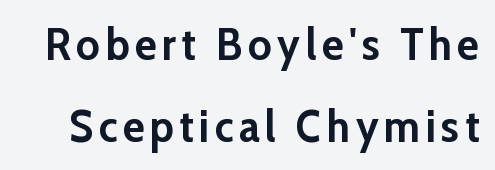
{"serif": "no", "italic": "no", "bold": "yes", "weight": "semibold", "width": "normal", "stroke_contrast": "low", "x_height": "medium", "monospaced": "no", "underline": "no", "line_spacing_ratio": 1.82, "glyph_px": 45}
